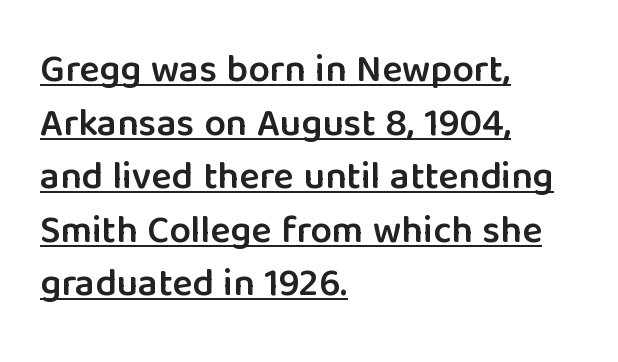
Students, observe the line beneath the letters — that is underlining. The gaps between neighbouring characters are ordinary and unremarkable. Are there feet on the stems? There aren't — it's a sans. Line spacing here is normal. This rendering uses left alignment, leaving the right contour irregular.
